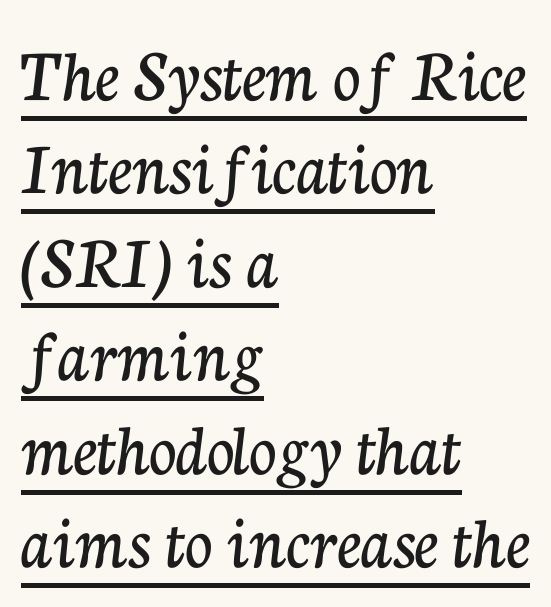
Q: Is the text italic (slanted)? A: Yes.
Q: Is the typeface a serif or a sans-serif typeface? A: Serif.
Q: Is the text underlined? A: Yes.
Q: How is the paragraph aligned? A: Left-aligned.
Q: Is the spacing between letters normal or unusually wide? A: Normal.
Q: Width (condensed, normal, or wide)? A: Normal.
Q: Stroke contrast? A: Low.
Q: x-height? A: Medium.
Q: Monospaced? A: No.
